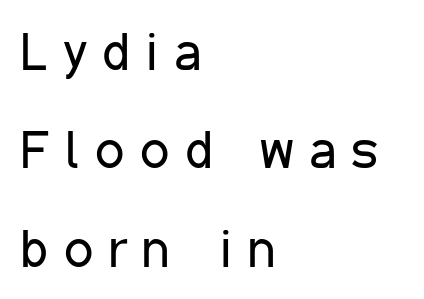
The strip under each line holds only bare page. No letter is thick-stroked: the sample isn't bold. The horizontal fit of the characters is loose and conspicuously gappy. A typesetter would call this proportional, since set widths differ per character. A typesetter would label this face a sans.
